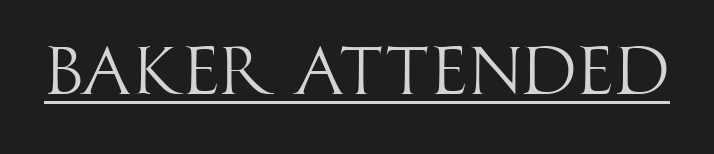
{"serif": "no", "italic": "no", "bold": "no", "weight": "light", "width": "condensed", "stroke_contrast": "high", "x_height": "large", "monospaced": "no", "underline": "yes", "letter_spacing": "normal", "letter_spacing_em": 0.0, "glyph_px": 68}
